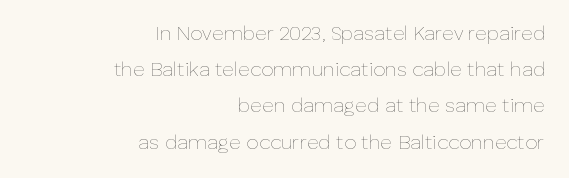
Q: Is the text bold? A: No.
Q: Is the text italic (slanted)? A: No, it is upright.
Q: Is the text underlined? A: No.
Q: How is the paragraph aligned? A: Right-aligned.
Q: Is the spacing between letters normal or unusually wide? A: Normal.
